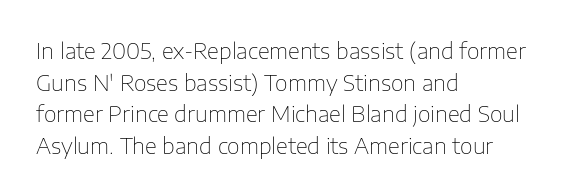
Ordinary non-slanted type is in use. Whoever set this chose a conventional vertical rhythm. Nothing unusual about the tracking: characters are spaced as the font intends. Every row of glyphs begins at an identical x-position on the left.
